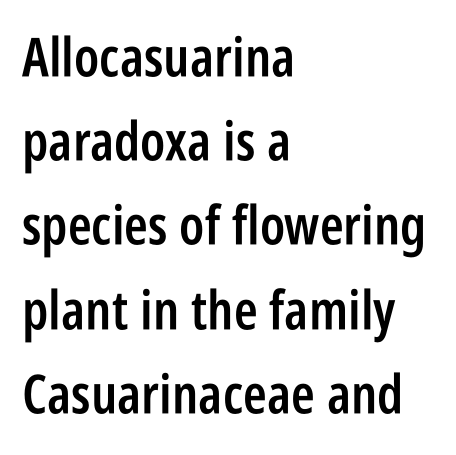
{"serif": "no", "italic": "no", "bold": "semi", "weight": "semibold", "width": "condensed", "stroke_contrast": "low", "x_height": "large", "monospaced": "no", "underline": "no", "align": "left", "line_spacing": "normal", "line_spacing_ratio": 1.56, "letter_spacing": "normal", "letter_spacing_em": 0.0, "glyph_px": 54}
